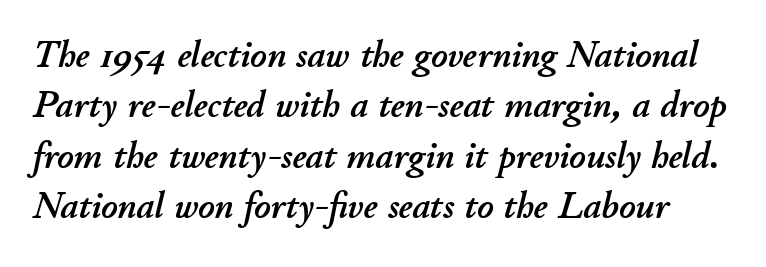
Q: Is the text italic (slanted)? A: Yes, it leans right by about 11 degrees.
Q: Is the text underlined? A: No.
Q: Is the spacing between letters normal or unusually wide? A: Normal.
Q: Is the spacing between lines tight, normal or loose? A: Normal.
Q: Width (condensed, normal, or wide)? A: Normal.
Q: Stroke contrast? A: Low.
Q: x-height? A: Small.
Q: Monospaced? A: No.
